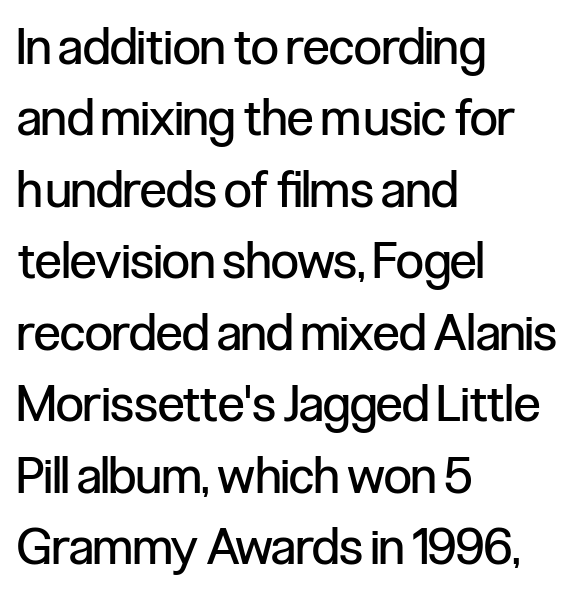
{"serif": "no", "italic": "no", "bold": "no", "weight": "regular", "width": "condensed", "stroke_contrast": "low", "x_height": "medium", "monospaced": "no", "underline": "no", "align": "left", "line_spacing": "normal", "line_spacing_ratio": 1.43, "letter_spacing": "normal", "letter_spacing_em": 0.0, "glyph_px": 50}
